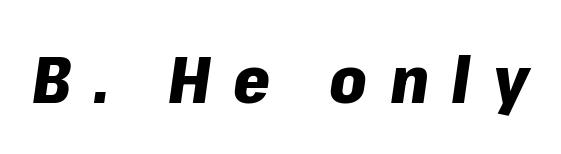
Character widths vary here, with narrow letters taking less room than wide ones. These lines carry a lot of weight — the face is fully bold. Looking at the ascenders, they clearly lean. Descenders hang freely into open space. Letter spacing: wide.
